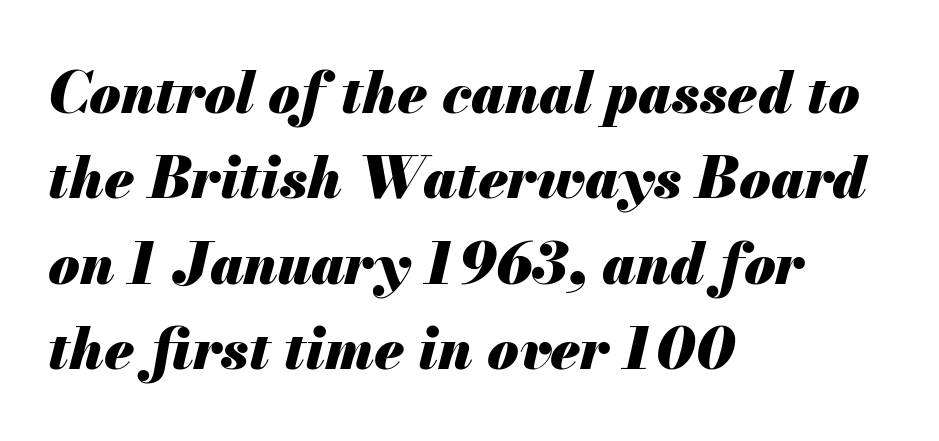
Q: Is the text bold? A: Yes.
Q: Is the text italic (slanted)? A: Yes, it leans right by about 13 degrees.
Q: Is the text underlined? A: No.
Q: How is the paragraph aligned? A: Left-aligned.
Q: Is the spacing between letters normal or unusually wide? A: Normal.
Q: Is the spacing between lines tight, normal or loose? A: Normal.
Q: Width (condensed, normal, or wide)? A: Normal.
Q: Stroke contrast? A: Medium.
Q: x-height? A: Small.
Q: Monospaced? A: No.
